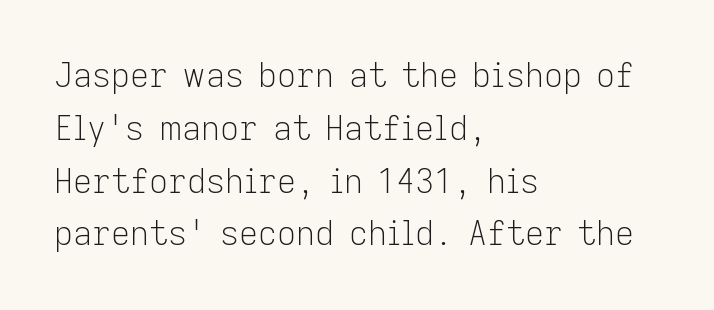
{"serif": "no", "italic": "no", "bold": "no", "weight": "light", "width": "normal", "stroke_contrast": "low", "x_height": "medium", "monospaced": "no", "underline": "no", "align": "left", "line_spacing": "normal", "line_spacing_ratio": 1.6, "letter_spacing": "normal", "letter_spacing_em": 0.0, "glyph_px": 33}
